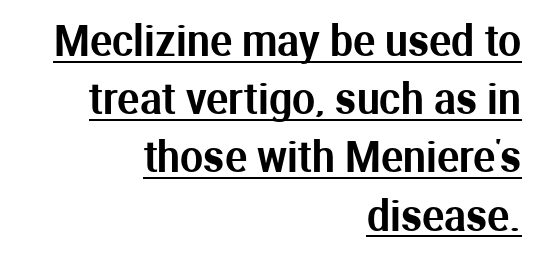
{"serif": "no", "italic": "no", "width": "normal", "stroke_contrast": "medium", "x_height": "medium", "monospaced": "no", "underline": "yes", "align": "right", "line_spacing": "normal", "line_spacing_ratio": 1.42, "letter_spacing": "normal", "letter_spacing_em": 0.0, "glyph_px": 41}
